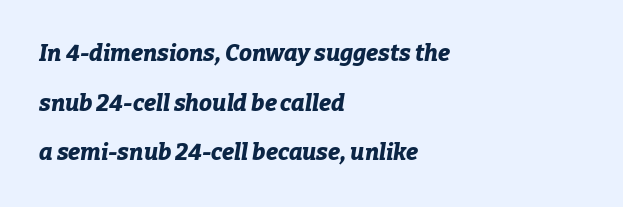
Q: Is the text bold? A: Yes.
Q: Is the text italic (slanted)? A: Yes, it leans right by about 9 degrees.
Q: Is the text underlined? A: No.
Q: How is the paragraph aligned? A: Left-aligned.
Q: Is the spacing between letters normal or unusually wide? A: Normal.
Q: Is the spacing between lines tight, normal or loose? A: Loose.
